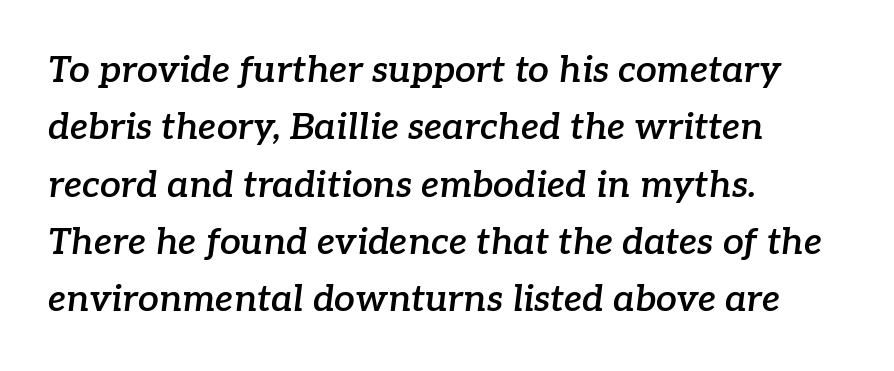
Observe the ordinary spacing: letters are neighbours, not strangers. Looking at the ascenders, they clearly lean. Notice how the passage keeps a crisp vertical edge on the left only. You could not count columns in this text — the font is proportionally spaced.
